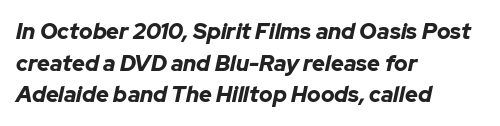
{"italic": "yes", "lean": "right", "slant_degrees": 12, "bold": "yes", "underline": "no", "align": "left", "line_spacing": "normal", "line_spacing_ratio": 1.44, "letter_spacing": "normal", "letter_spacing_em": 0.0, "glyph_px": 22}
